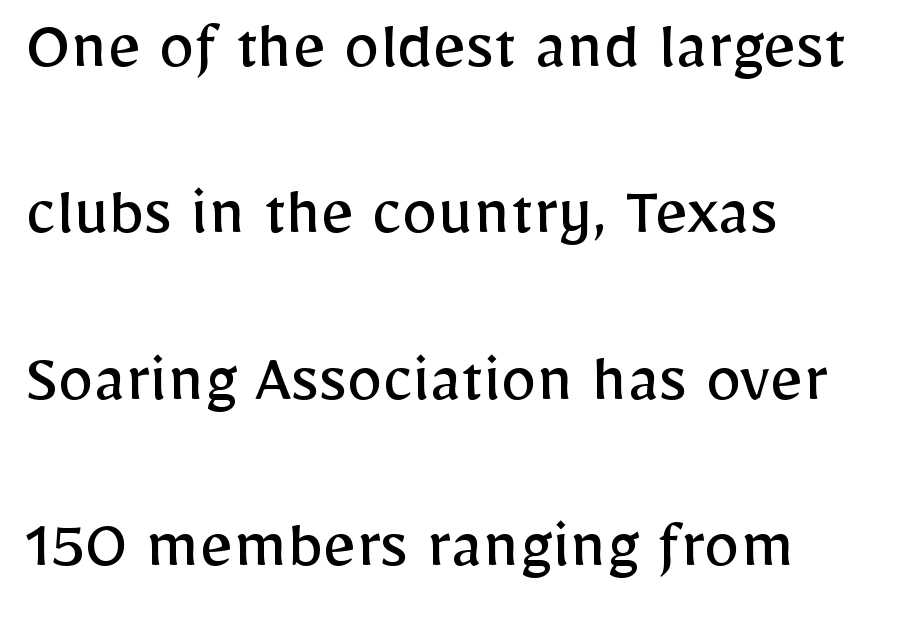
{"serif": "no", "italic": "no", "bold": "no", "weight": "regular", "width": "normal", "stroke_contrast": "low", "x_height": "medium", "monospaced": "no", "underline": "no", "align": "left", "line_spacing": "loose", "line_spacing_ratio": 2.31, "letter_spacing": "normal", "letter_spacing_em": 0.0, "glyph_px": 72}
